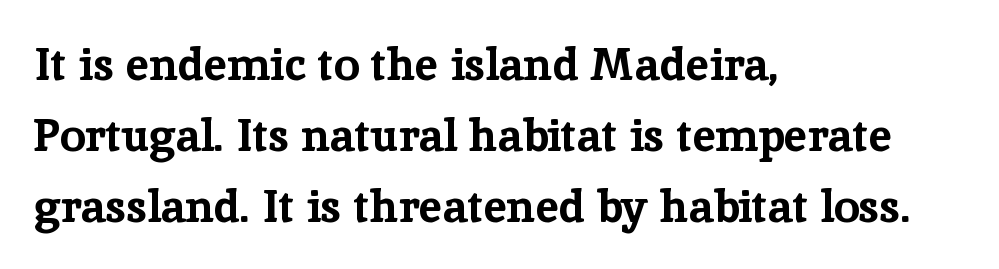
Q: Is the text bold? A: Yes.
Q: Is the text italic (slanted)? A: No, it is upright.
Q: Is the typeface a serif or a sans-serif typeface? A: Serif.
Q: Is the text underlined? A: No.
Q: How is the paragraph aligned? A: Left-aligned.
Q: Is the spacing between letters normal or unusually wide? A: Normal.
Q: Is the spacing between lines tight, normal or loose? A: Normal.
Q: Width (condensed, normal, or wide)? A: Normal.
Q: Stroke contrast? A: Low.
Q: x-height? A: Medium.
Q: Monospaced? A: No.
